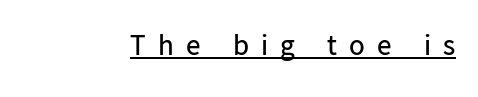
No extra ink here — the face is not bold. Like a heading marked for emphasis, these lines bear an underscore. The font's upright variant was chosen for this text. You could not count columns in this text — the font is proportionally spaced. Words appear elongated and porous because spacing is wide. The letters carry no serifs — their stems end cleanly without finishing strokes.
